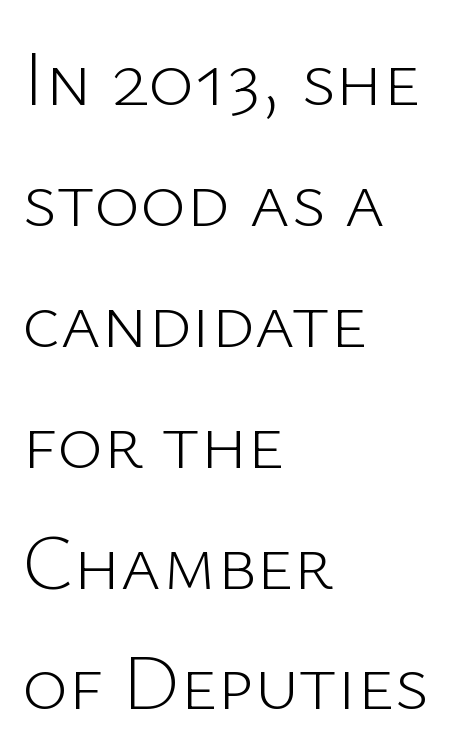
{"serif": "no", "italic": "no", "bold": "no", "weight": "light", "width": "normal", "stroke_contrast": "low", "x_height": "medium", "monospaced": "no", "underline": "no", "align": "left", "line_spacing": "normal", "line_spacing_ratio": 1.55, "letter_spacing": "normal", "letter_spacing_em": 0.0, "glyph_px": 78}
